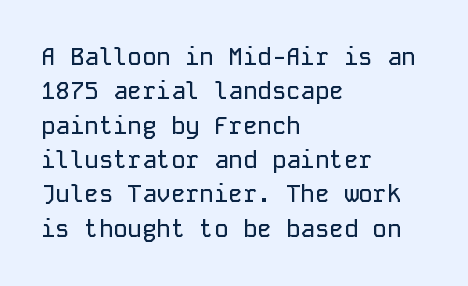
{"italic": "no", "underline": "no", "align": "left", "line_spacing": "normal", "line_spacing_ratio": 1.43, "letter_spacing": "normal", "letter_spacing_em": 0.0, "glyph_px": 24}
